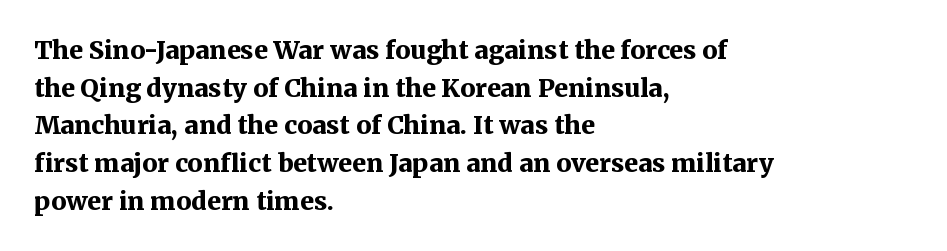
The image shows 25 px bold type, upright; set left-aligned, normal line spacing (1.51x), normal letter spacing, not underlined.
